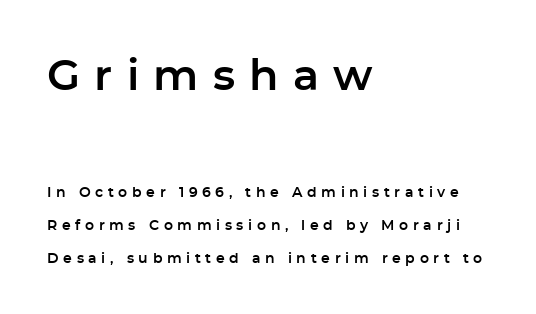
The image shows 43 px sans-serif type, upright; set left-aligned, loose line spacing (2.36x), unusually wide letter spacing (+0.33 em), not underlined; the first (top) block is 3.07x larger; low stroke contrast and a medium x-height.
